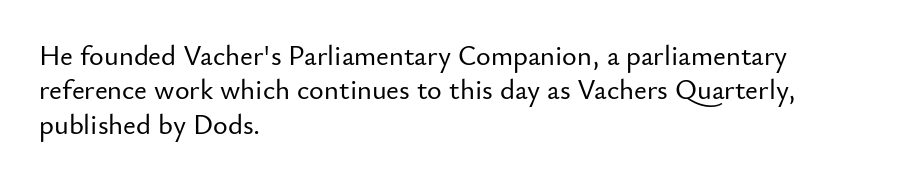
The image shows 28 px sans-serif type, upright; set left-aligned, line spacing 1.23x, normal letter spacing, not underlined; low stroke contrast and a small x-height.
